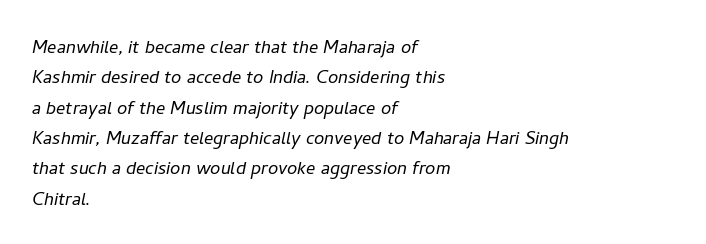
Q: Is the text bold? A: No.
Q: Is the text italic (slanted)? A: Yes, it leans right by about 11 degrees.
Q: Is the text underlined? A: No.
Q: How is the paragraph aligned? A: Left-aligned.
Q: Is the spacing between letters normal or unusually wide? A: Normal.
Q: Is the spacing between lines tight, normal or loose? A: Normal.
